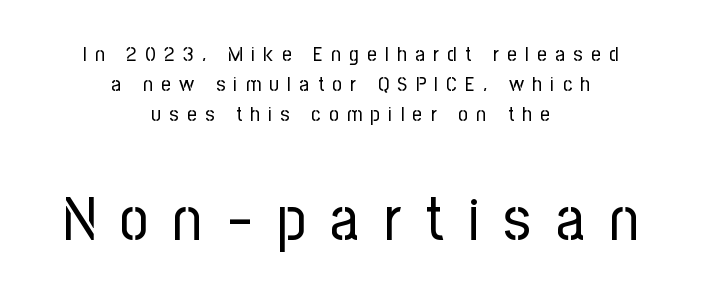
{"serif": "no", "italic": "no", "bold": "no", "weight": "regular", "width": "condensed", "stroke_contrast": "low", "x_height": "medium", "monospaced": "no", "underline": "no", "align": "center", "line_spacing": "normal", "line_spacing_ratio": 1.43, "letter_spacing": "wide", "letter_spacing_em": 0.4, "larger_block": "second", "size_ratio": 2.95, "glyph_px": 62}
